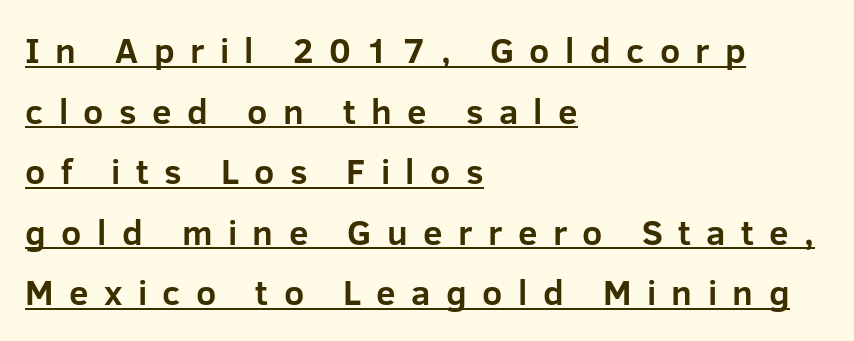
Typographically, this falls in the sans-serif category. These lines are rendered in a variable-pitch font. Ascenders rise straight up at ninety degrees. These words are printed bold, with thick strokes throughout. Compared with undecorated copy, this sample adds a rule below the words.
